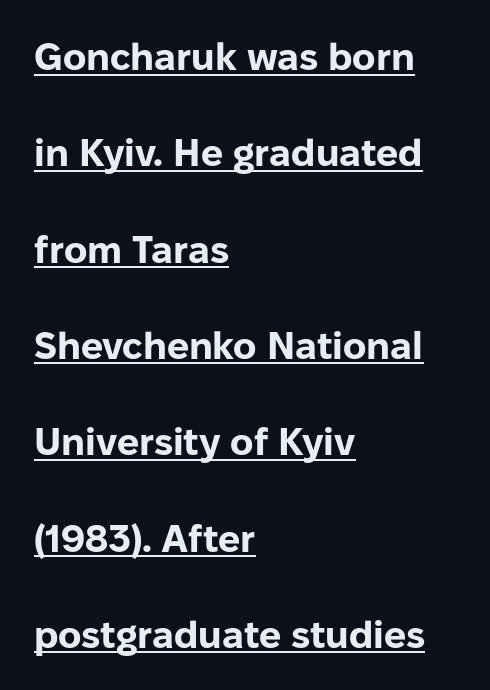
The lines in this sample share a left origin and differ only in where they stop. Compared with an ordinary text face, these strokes are far heavier — a full bold. What kind of face is this? One without serifs — a sans. A typographer would call this underscored text. Do the characters align in a grid? No, the font is proportional. Horizontal bands of white between lines are thick stripes.
